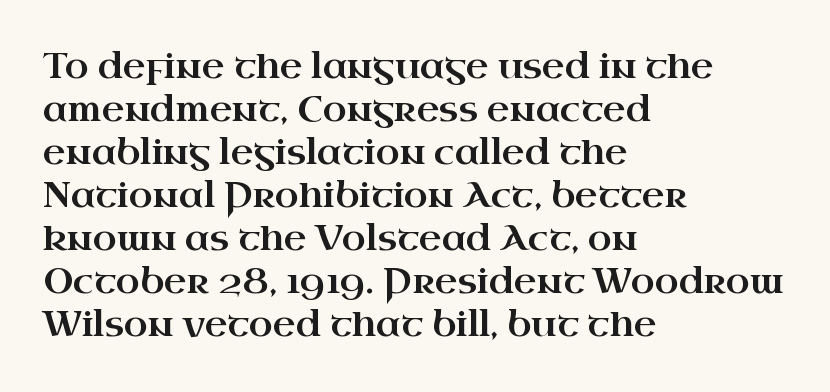
The image shows 35 px wide serif type, upright; set left-aligned, line spacing 1.23x, normal letter spacing, not underlined; high stroke contrast and a small x-height.
